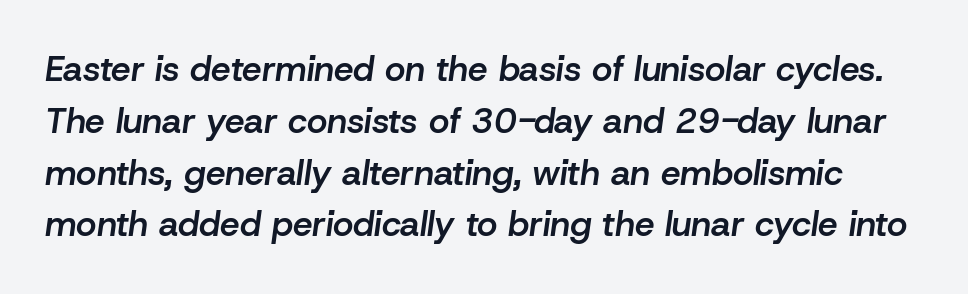
Q: Is the text bold? A: Semi-bold.
Q: Is the text italic (slanted)? A: Yes, it leans right by about 8 degrees.
Q: Is the text underlined? A: No.
Q: Is the spacing between letters normal or unusually wide? A: Normal.
Q: Is the spacing between lines tight, normal or loose? A: Normal.
Q: Width (condensed, normal, or wide)? A: Normal.
Q: Stroke contrast? A: Low.
Q: x-height? A: Medium.
Q: Monospaced? A: No.
